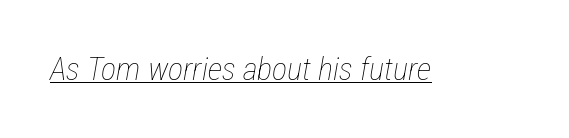
Q: Is the text bold? A: No.
Q: Is the text italic (slanted)? A: Yes, it leans right by about 12 degrees.
Q: Is the text underlined? A: Yes.
Q: Is the spacing between letters normal or unusually wide? A: Normal.
Q: Width (condensed, normal, or wide)? A: Condensed.
Q: Stroke contrast? A: Low.
Q: x-height? A: Medium.
Q: Monospaced? A: No.
